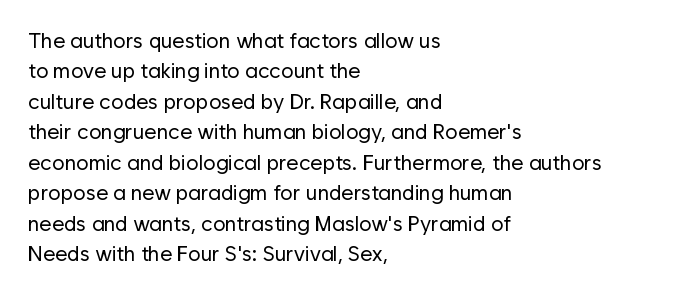
{"italic": "no", "bold": "no", "underline": "no", "align": "left", "line_spacing": "normal", "line_spacing_ratio": 1.45, "letter_spacing": "normal", "letter_spacing_em": 0.0, "glyph_px": 21}
